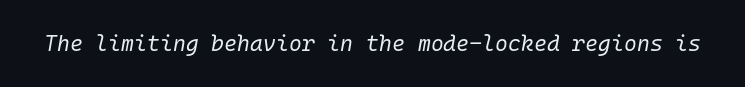
The image shows 22 px text type, italic (leaning right); set normal letter spacing, not underlined.
